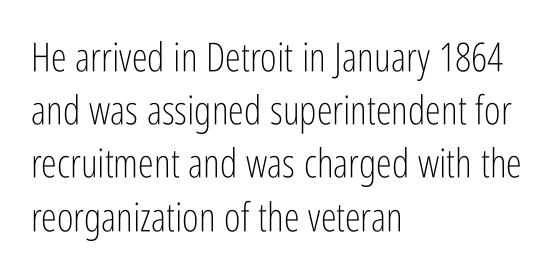
Q: Is the text bold? A: No.
Q: Is the text italic (slanted)? A: No, it is upright.
Q: Is the typeface a serif or a sans-serif typeface? A: Sans-serif.
Q: Is the text underlined? A: No.
Q: How is the paragraph aligned? A: Left-aligned.
Q: Is the spacing between letters normal or unusually wide? A: Normal.
Q: Is the spacing between lines tight, normal or loose? A: Normal.
Q: Width (condensed, normal, or wide)? A: Condensed.
Q: Stroke contrast? A: Low.
Q: x-height? A: Medium.
Q: Monospaced? A: No.
